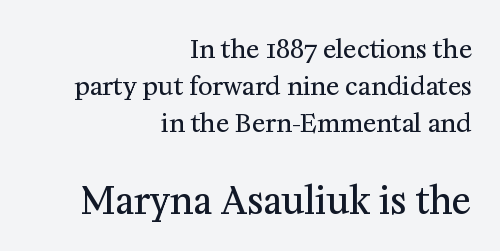
The image shows 37 px regular-weight serif type, upright; set right-aligned, normal line spacing (1.49x), normal letter spacing, not underlined; the second (bottom) block is 1.48x larger; medium stroke contrast and a medium x-height.
